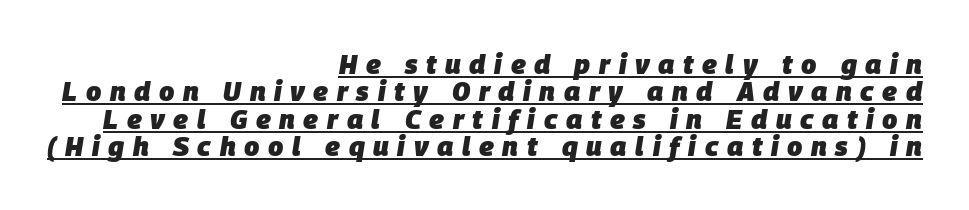
The words here are underlined. Leading is clearly below the norm, producing a dense column. These words are printed bold, with thick strokes throughout. Observe the wide spacing: letters keep a clear distance from each other.
